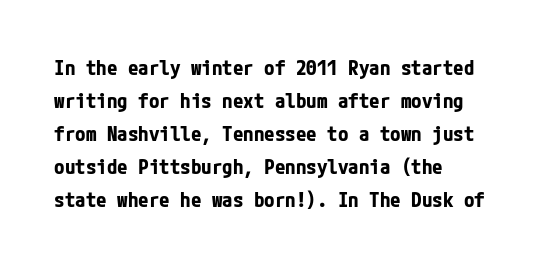
The sample has been set heavy, in full bold. Any mark beneath the type? The region is blank. The ragged edge is on the right, which tells us the setting is flush left. This sample uses plain, unmodified letter spacing. Posture: vertical. Does the leading feel generous? No, just average.
